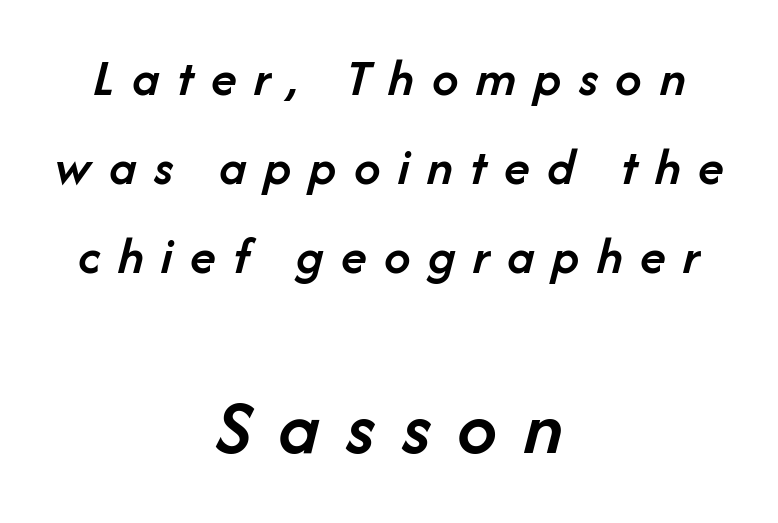
Q: Is the text bold? A: Semi-bold.
Q: Is the text italic (slanted)? A: Yes, it leans right by about 14 degrees.
Q: Is the text underlined? A: No.
Q: How is the paragraph aligned? A: Centered.
Q: Is the spacing between letters normal or unusually wide? A: Unusually wide.
Q: Is the spacing between lines tight, normal or loose? A: Normal.
Q: Which block of text is set in a larger size, the first (top) or the second (bottom)? A: The second (bottom) one.
Q: Width (condensed, normal, or wide)? A: Normal.
Q: Stroke contrast? A: Low.
Q: x-height? A: Medium.
Q: Monospaced? A: No.
